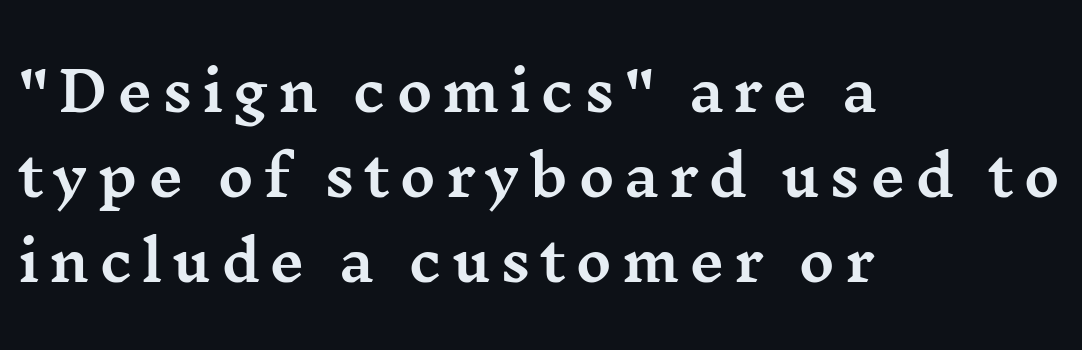
Q: Is the text italic (slanted)? A: No, it is upright.
Q: Is the typeface a serif or a sans-serif typeface? A: Serif.
Q: Is the text underlined? A: No.
Q: How is the paragraph aligned? A: Left-aligned.
Q: Is the spacing between lines tight, normal or loose? A: Normal.
Q: Width (condensed, normal, or wide)? A: Wide.
Q: Stroke contrast? A: Medium.
Q: x-height? A: Medium.
Q: Monospaced? A: No.
